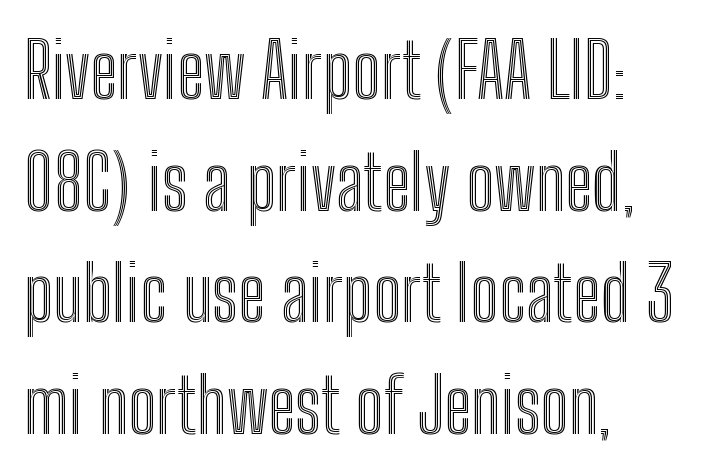
Q: Is the text italic (slanted)? A: No, it is upright.
Q: Is the text underlined? A: No.
Q: How is the paragraph aligned? A: Left-aligned.
Q: Is the spacing between letters normal or unusually wide? A: Normal.
Q: Is the spacing between lines tight, normal or loose? A: Normal.
Q: Width (condensed, normal, or wide)? A: Condensed.
Q: x-height? A: Medium.
Q: Monospaced? A: No.
